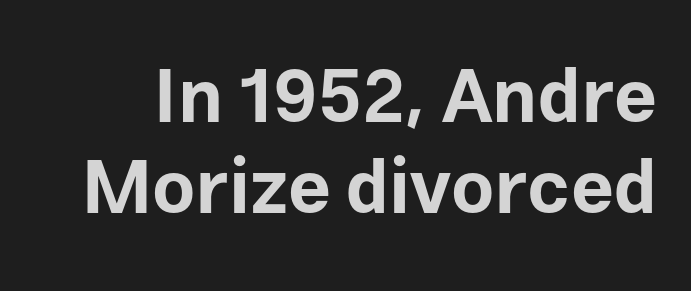
The passage shown is typeset with a sans-serif family. The area under the type is left untouched. Character widths vary here, with narrow letters taking less room than wide ones. Vertical strokes here are truly vertical.
